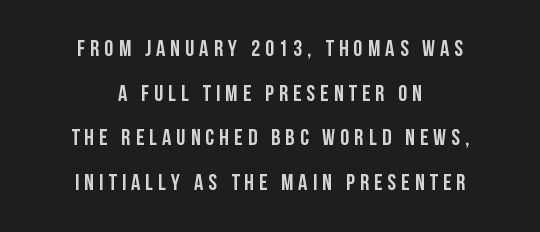
The image shows 23 px text type, upright; set centered, loose line spacing (1.94x), unusually wide letter spacing (+0.22 em), not underlined.
